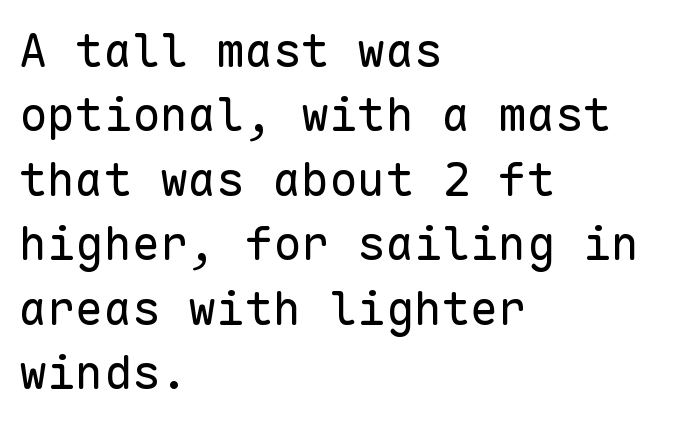
The baseline area is clear. The passage shown is not bold in any degree. Regarding serifs, this sample does without them. Tracking value appears to be zero — textbook default spacing.
